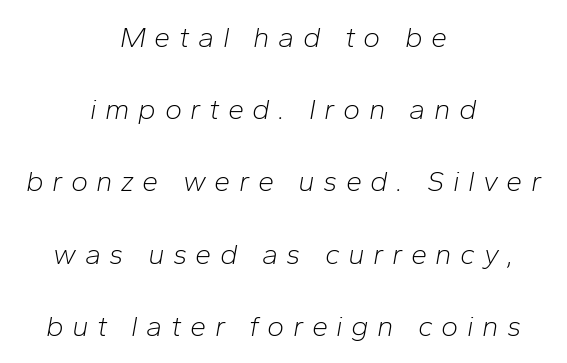
{"italic": "yes", "lean": "right", "slant_degrees": 10, "bold": "no", "weight": "light", "width": "normal", "stroke_contrast": "low", "x_height": "medium", "monospaced": "no", "underline": "no", "align": "center", "line_spacing": "loose", "line_spacing_ratio": 2.49, "letter_spacing": "wide", "letter_spacing_em": 0.29, "glyph_px": 29}
